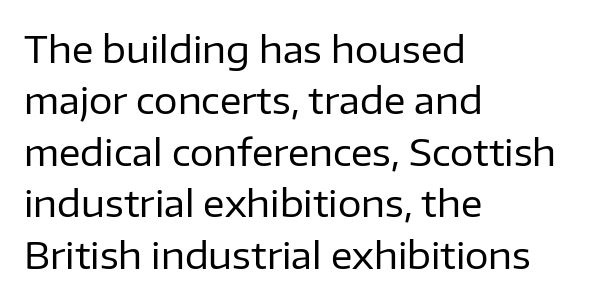
The typeface has the unassuming heft of standard copy or less. The lettering holds an erect, upright posture throughout. A normal amount of white space separates one row of letters from the next. Do the characters align in a grid? No, the font is proportional. Type style note: lacks serifs. The space directly below the letters is spotless.
